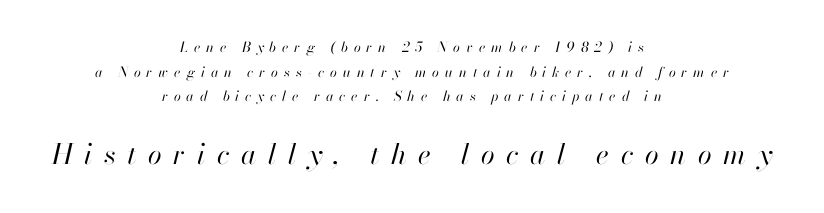
No word sits above an underline. The letterforms sit at book weight or below. Spacing verdict: proportional, widths tailored to each character. Between one letter and the next there's a generous, obvious gap. Character size in the trailing block exceeds that of the leading block.
